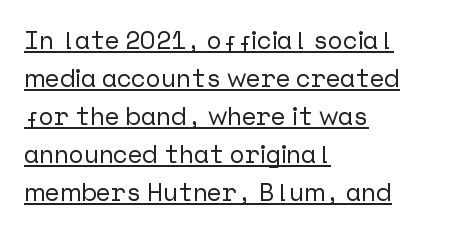
Q: Is the text italic (slanted)? A: No, it is upright.
Q: Is the text underlined? A: Yes.
Q: How is the paragraph aligned? A: Left-aligned.
Q: Is the spacing between letters normal or unusually wide? A: Normal.
Q: Is the spacing between lines tight, normal or loose? A: Normal.
